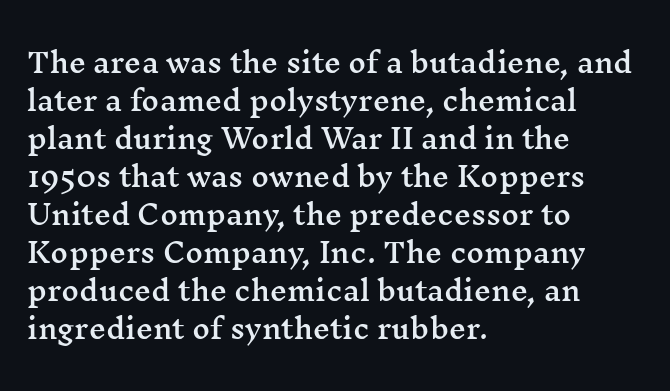
{"italic": "no", "underline": "no", "align": "left", "line_spacing": "normal", "line_spacing_ratio": 1.41, "letter_spacing": "normal", "letter_spacing_em": 0.0, "glyph_px": 27}
